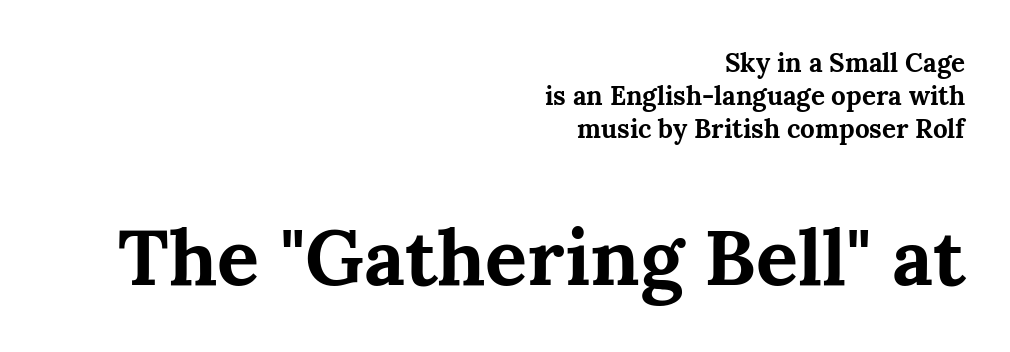
The image shows 78 px bold serif type, upright; set right-aligned, normal line spacing (1.26x), normal letter spacing, not underlined; the second (bottom) block is 3.0x larger; medium stroke contrast and a medium x-height.
